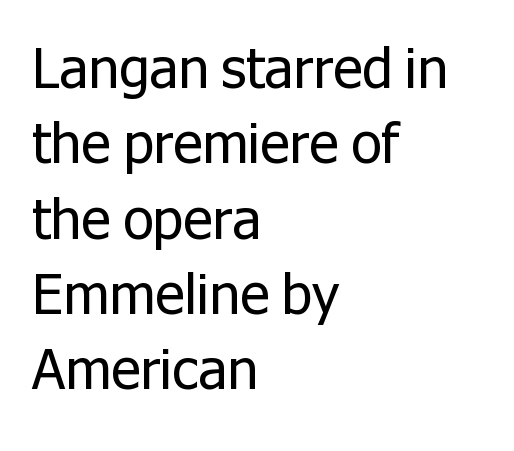
{"serif": "no", "italic": "no", "bold": "no", "weight": "regular", "width": "normal", "stroke_contrast": "low", "x_height": "medium", "monospaced": "no", "underline": "no", "align": "left", "line_spacing": "normal", "line_spacing_ratio": 1.37, "letter_spacing": "normal", "letter_spacing_em": 0.0, "glyph_px": 55}
